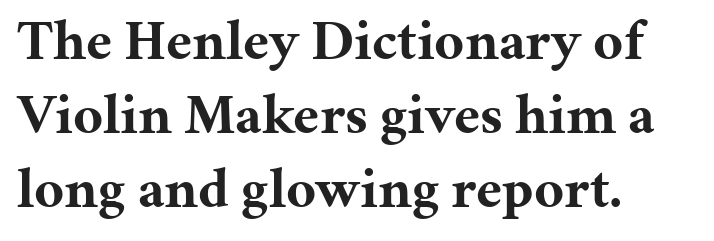
The image shows 57 px bold serif type, upright; set left-aligned, normal line spacing (1.3x), normal letter spacing, not underlined; medium stroke contrast and a medium x-height.
